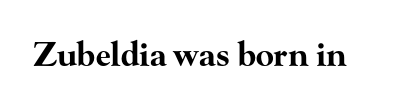
{"serif": "yes", "italic": "no", "bold": "yes", "weight": "bold", "width": "wide", "stroke_contrast": "high", "x_height": "small", "monospaced": "no", "underline": "no", "letter_spacing": "normal", "letter_spacing_em": 0.0, "glyph_px": 33}
